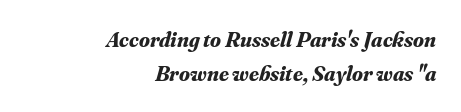
{"italic": "yes", "lean": "right", "slant_degrees": 16, "bold": "yes", "underline": "no", "align": "right", "line_spacing": "normal", "line_spacing_ratio": 1.53, "letter_spacing": "normal", "letter_spacing_em": 0.0, "glyph_px": 22}
